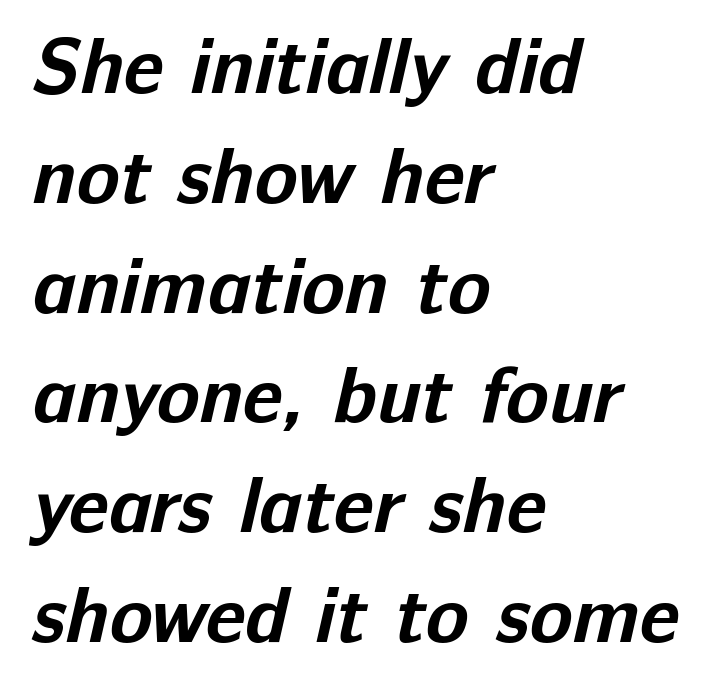
Type without underlining. Horizontal bands of white between lines are of average thickness. Grotesque or geometric, the face here clearly has no serifs. Strokes here are thick enough to call this a true bold. Proportional: the letters do not fall into vertical columns.
